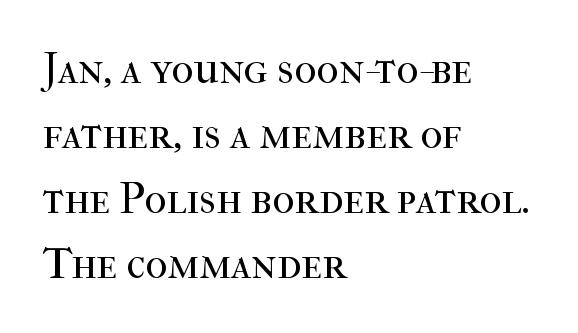
{"serif": "yes", "italic": "no", "bold": "no", "weight": "regular", "width": "normal", "stroke_contrast": "high", "x_height": "medium", "monospaced": "no", "underline": "no", "align": "left", "line_spacing": "normal", "line_spacing_ratio": 1.51, "letter_spacing": "normal", "letter_spacing_em": 0.0, "glyph_px": 43}
